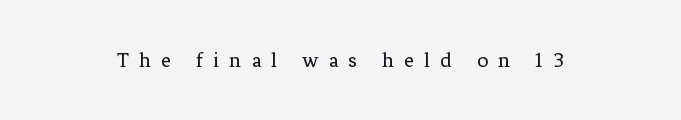
Q: Is the text bold? A: No.
Q: Is the text italic (slanted)? A: No, it is upright.
Q: Is the text underlined? A: No.
Q: Is the spacing between letters normal or unusually wide? A: Unusually wide.
